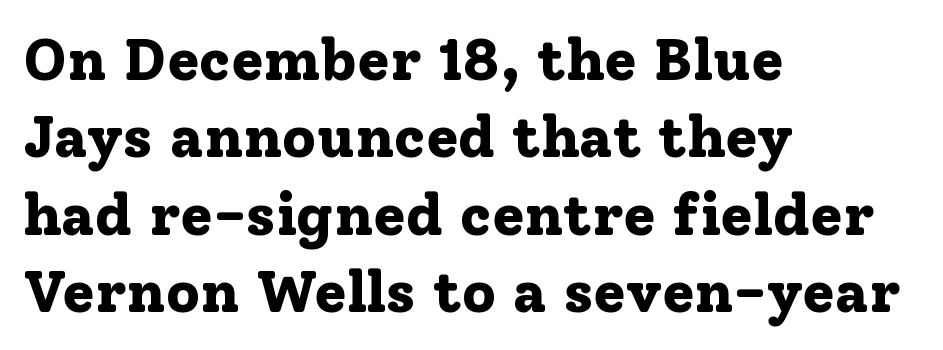
{"serif": "yes", "italic": "no", "bold": "yes", "weight": "bold", "width": "normal", "stroke_contrast": "low", "x_height": "medium", "monospaced": "no", "underline": "no", "align": "left", "line_spacing": "normal", "line_spacing_ratio": 1.31, "letter_spacing": "normal", "letter_spacing_em": 0.0, "glyph_px": 59}
